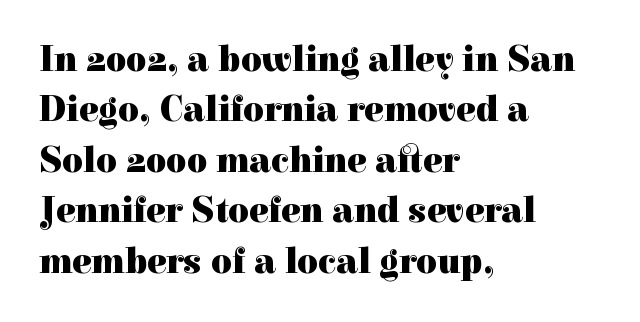
Q: Is the text bold? A: Yes.
Q: Is the text italic (slanted)? A: No, it is upright.
Q: Is the typeface a serif or a sans-serif typeface? A: Serif.
Q: Is the text underlined? A: No.
Q: How is the paragraph aligned? A: Left-aligned.
Q: Is the spacing between letters normal or unusually wide? A: Normal.
Q: Is the spacing between lines tight, normal or loose? A: Normal.
Q: Width (condensed, normal, or wide)? A: Normal.
Q: x-height? A: Medium.
Q: Monospaced? A: No.
